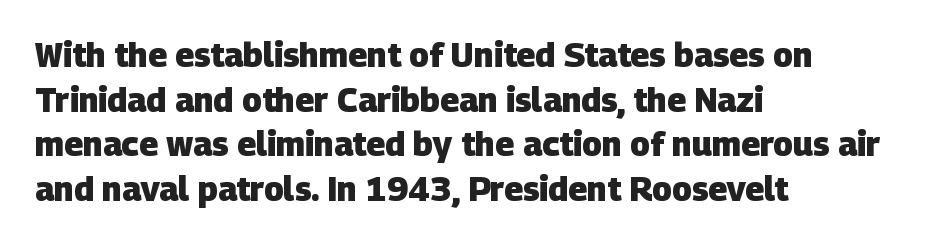
{"serif": "no", "bold": "yes", "weight": "heavy", "width": "normal", "stroke_contrast": "low", "x_height": "large", "monospaced": "no", "underline": "no", "align": "left", "line_spacing": "normal", "line_spacing_ratio": 1.35, "letter_spacing": "normal", "letter_spacing_em": 0.0, "glyph_px": 33}
